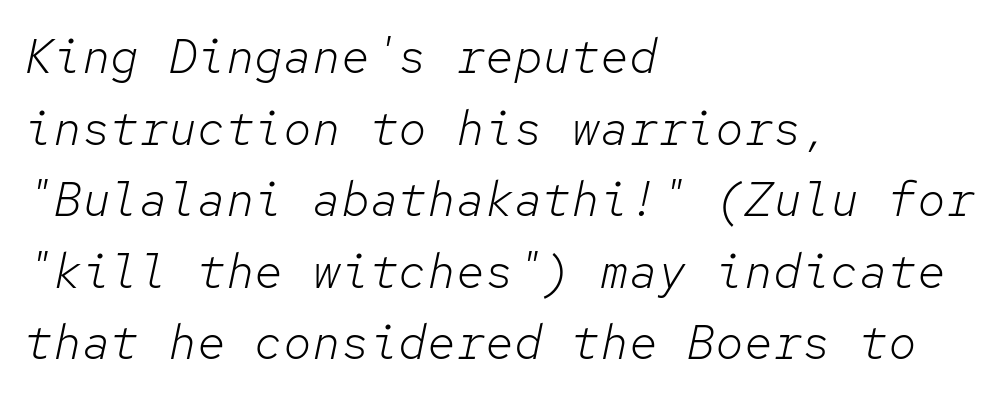
Spacing verdict: monospaced, one width for all characters. Descender tails drop into unmarked territory. Notice how the stems are inclined rather than vertical — that's the hallmark of italics. Students, note that the glyphs here touch the page at normal intervals. Stems and bowls with no extra thickness — not bold.
